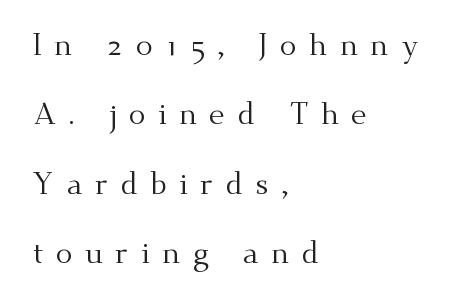
The image shows 31 px regular-weight serif type, upright; set left-aligned, loose line spacing (2.24x), unusually wide letter spacing (+0.4 em), not underlined; medium stroke contrast and a small x-height.
